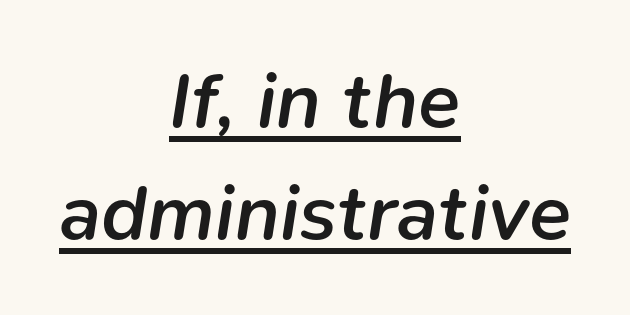
{"italic": "yes", "lean": "right", "slant_degrees": 9, "bold": "semi", "weight": "semibold", "width": "normal", "stroke_contrast": "low", "x_height": "medium", "monospaced": "no", "underline": "yes", "align": "center", "line_spacing": "normal", "line_spacing_ratio": 1.44, "letter_spacing": "normal", "letter_spacing_em": 0.0, "glyph_px": 78}
